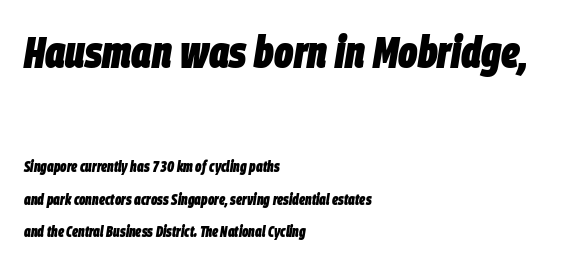
Q: Is the text bold? A: Yes.
Q: Is the text italic (slanted)? A: Yes, it leans right by about 9 degrees.
Q: Is the text underlined? A: No.
Q: How is the paragraph aligned? A: Left-aligned.
Q: Is the spacing between letters normal or unusually wide? A: Normal.
Q: Is the spacing between lines tight, normal or loose? A: Loose.
Q: Which block of text is set in a larger size, the first (top) or the second (bottom)? A: The first (top) one.
Q: Width (condensed, normal, or wide)? A: Condensed.
Q: Stroke contrast? A: Low.
Q: x-height? A: Large.
Q: Monospaced? A: No.
